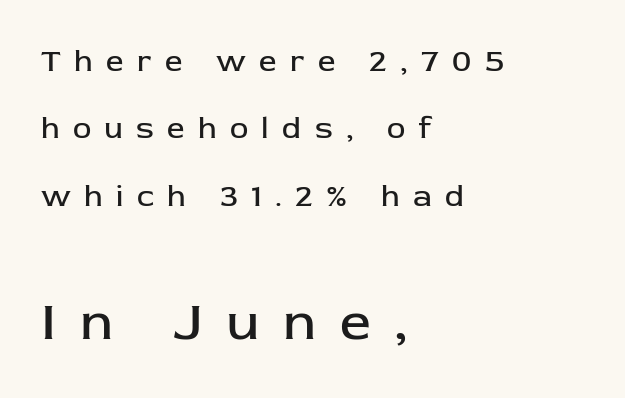
The image shows 55 px regular-weight sans-serif type, upright; set left-aligned, loose line spacing (2.17x), unusually wide letter spacing (+0.43 em), not underlined; the second (bottom) block is 1.77x larger; low stroke contrast and a medium x-height.
